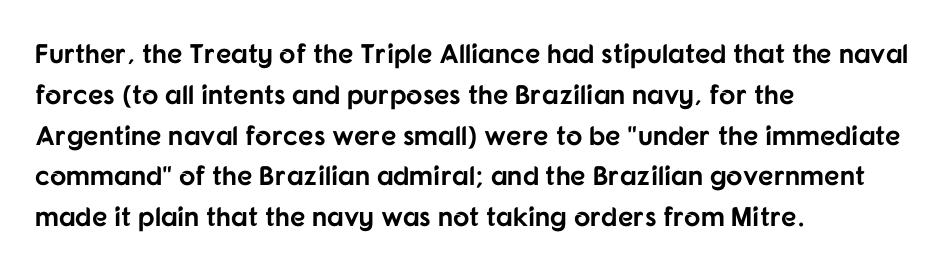
The image shows 27 px bold type, upright; set left-aligned, normal line spacing (1.51x), normal letter spacing, not underlined.
